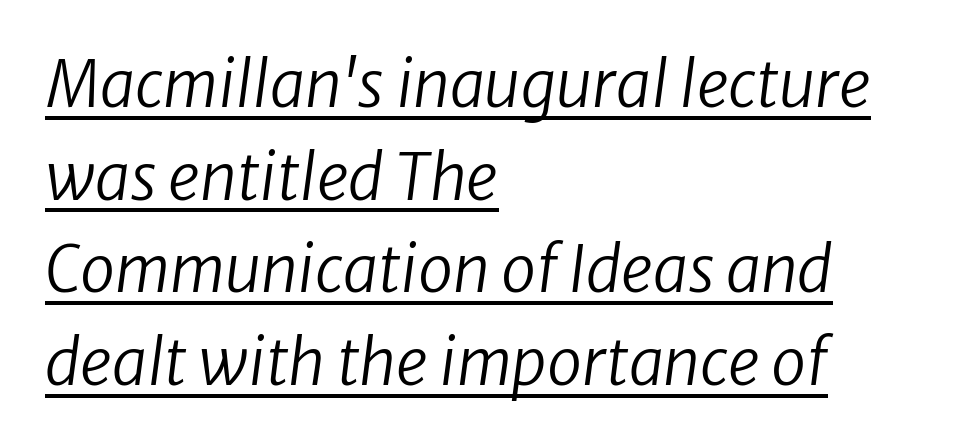
The image shows 63 px regular-weight type, italic (leaning right); set left-aligned, normal line spacing (1.47x), normal letter spacing, underlined; low stroke contrast and a medium x-height.
